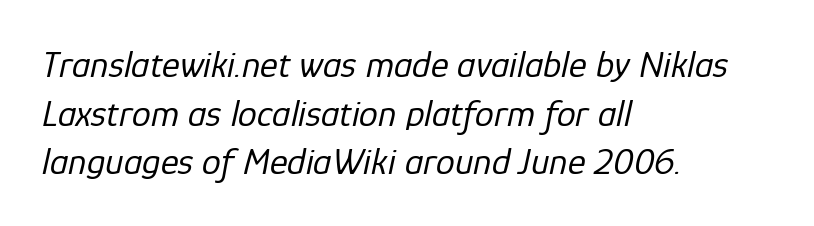
Q: Is the text bold? A: No.
Q: Is the text italic (slanted)? A: Yes, it leans right by about 12 degrees.
Q: Is the text underlined? A: No.
Q: How is the paragraph aligned? A: Left-aligned.
Q: Is the spacing between letters normal or unusually wide? A: Normal.
Q: Is the spacing between lines tight, normal or loose? A: Normal.
Q: Width (condensed, normal, or wide)? A: Normal.
Q: Stroke contrast? A: Low.
Q: x-height? A: Medium.
Q: Monospaced? A: No.
